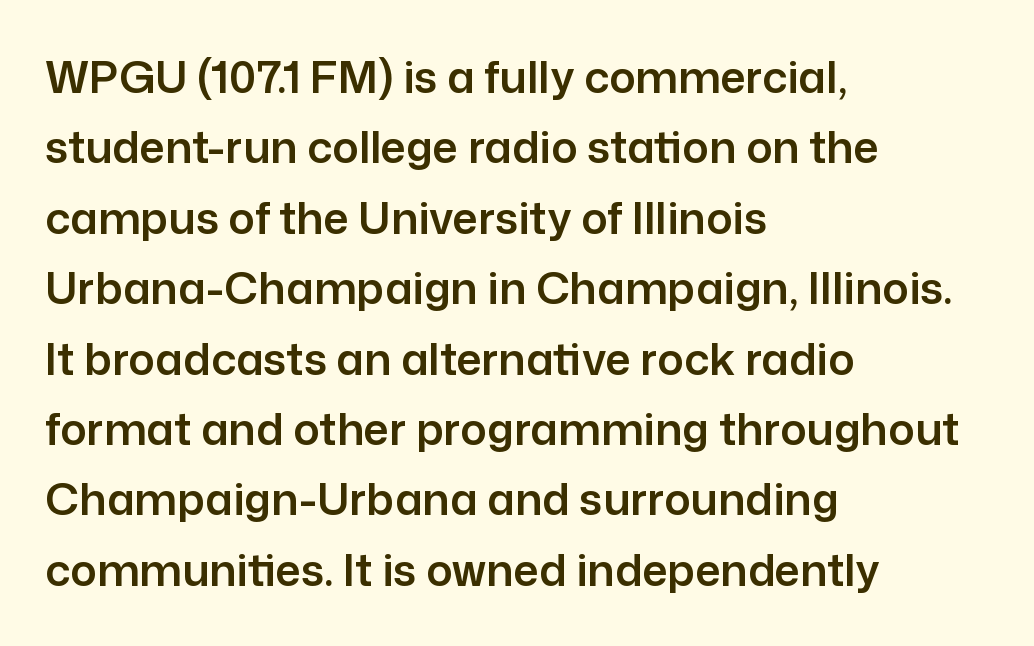
Q: Is the text italic (slanted)? A: No, it is upright.
Q: Is the typeface a serif or a sans-serif typeface? A: Sans-serif.
Q: Is the text underlined? A: No.
Q: How is the paragraph aligned? A: Left-aligned.
Q: Is the spacing between letters normal or unusually wide? A: Normal.
Q: Is the spacing between lines tight, normal or loose? A: Normal.
Q: Width (condensed, normal, or wide)? A: Normal.
Q: Stroke contrast? A: Low.
Q: x-height? A: Medium.
Q: Monospaced? A: No.
